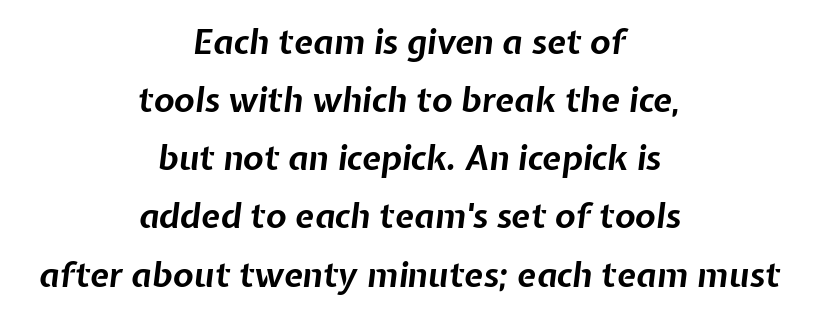
Q: Is the text bold? A: Yes.
Q: Is the text italic (slanted)? A: Yes, it leans right by about 7 degrees.
Q: Is the text underlined? A: No.
Q: How is the paragraph aligned? A: Centered.
Q: Is the spacing between letters normal or unusually wide? A: Normal.
Q: Width (condensed, normal, or wide)? A: Normal.
Q: Stroke contrast? A: Low.
Q: x-height? A: Medium.
Q: Monospaced? A: No.
